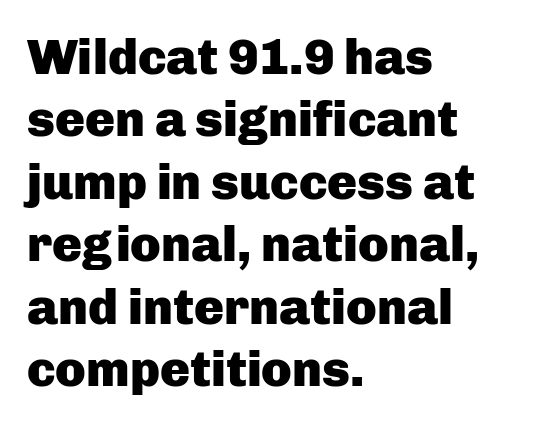
Clear beneath every line of the passage. Horizontal bands of white between lines are of average thickness. Stroke thickness is high; the sample reads as a true bold. There is no visible air inserted between adjacent glyphs. Look at the bottom of the vertical strokes: they stop flat, with no serifs. Rendered with straight, roman letterforms.
